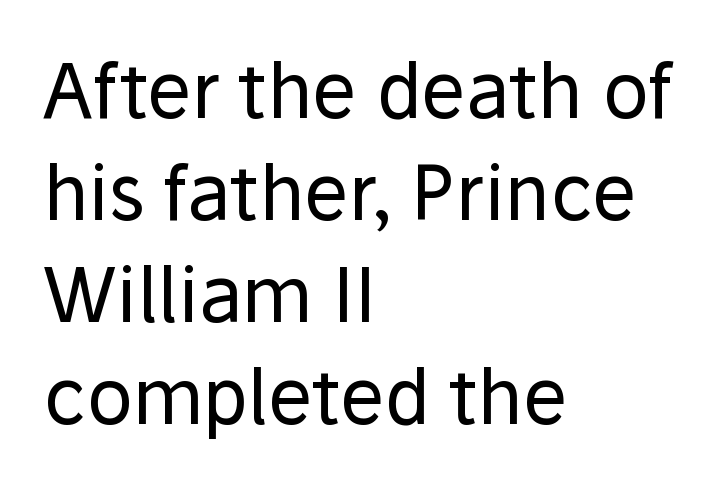
{"serif": "no", "italic": "no", "bold": "no", "weight": "regular", "width": "normal", "stroke_contrast": "low", "x_height": "medium", "monospaced": "no", "underline": "no", "align": "left", "line_spacing": "normal", "line_spacing_ratio": 1.36, "letter_spacing": "normal", "letter_spacing_em": 0.0, "glyph_px": 75}
